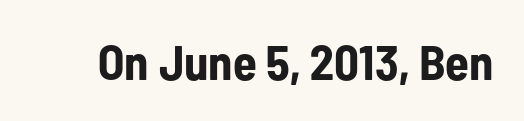
{"serif": "no", "italic": "no", "bold": "yes", "weight": "bold", "width": "condensed", "stroke_contrast": "low", "x_height": "medium", "monospaced": "no", "underline": "no", "letter_spacing": "normal", "letter_spacing_em": 0.0, "glyph_px": 49}
